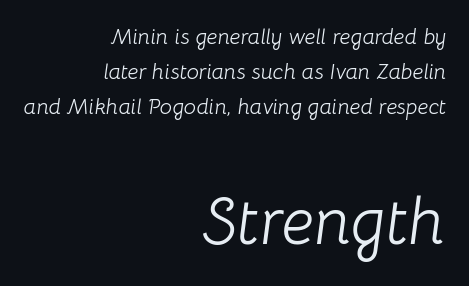
The specimen omits any rule beneath the text block's lines. Varying glyph widths throughout — classic text-font behaviour. Vertical spacing — default. The composition opens small and finishes big.
